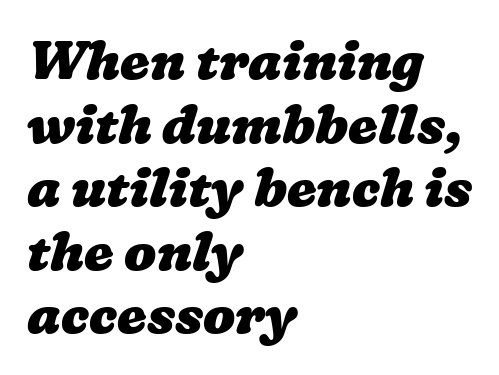
{"bold": "yes", "weight": "heavy", "width": "wide", "stroke_contrast": "low", "x_height": "medium", "monospaced": "no", "underline": "no", "align": "left", "line_spacing_ratio": 1.2, "letter_spacing": "normal", "letter_spacing_em": 0.0, "glyph_px": 53}
